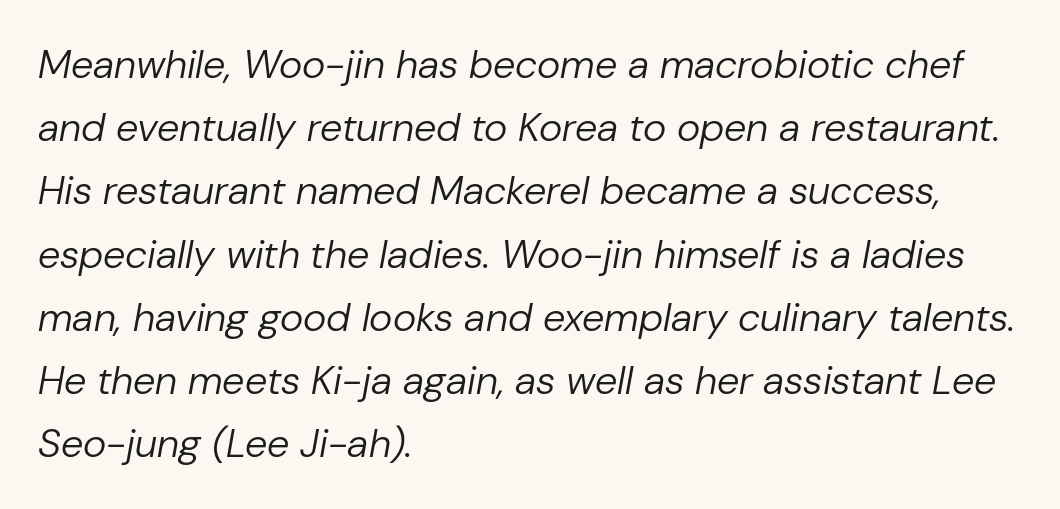
The letters sit at their default tracking, neither squeezed nor spread. Weight: regular or lighter. Regarding leading, the lines here are spaced in the standard way. This sample has the flowing, uneven cadence of proportional lettering. Line starts are locked; line ends wander.
